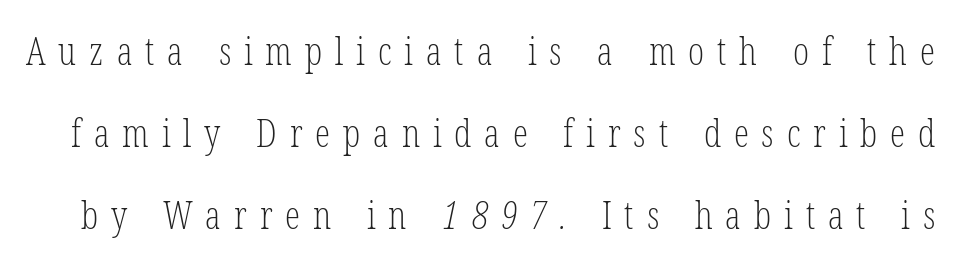
Beneath every word, the page is bare. I'd call this a serif setting — the letters wear small feet. This rendering widens character spacing well past its baseline value. These lines are rendered in a variable-pitch font.
